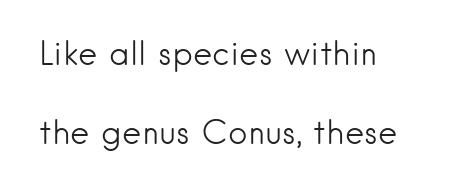
The image shows 33 px light sans-serif type, upright; set left-aligned, loose line spacing (2.39x), normal letter spacing, not underlined; low stroke contrast and a small x-height.
